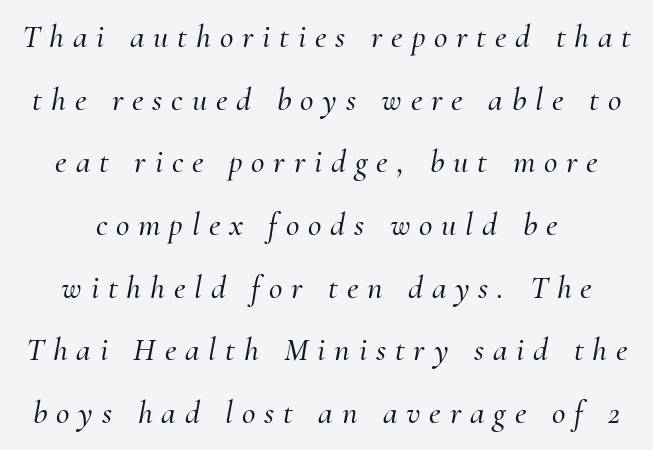
{"serif": "yes", "italic": "yes", "lean": "right", "slant_degrees": 10, "width": "normal", "stroke_contrast": "medium", "x_height": "small", "monospaced": "no", "underline": "no", "line_spacing": "loose", "line_spacing_ratio": 1.9, "letter_spacing": "wide", "letter_spacing_em": 0.27, "glyph_px": 33}
